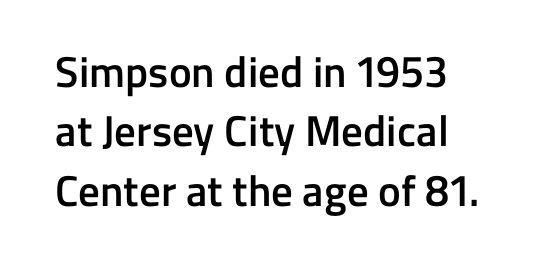
{"serif": "no", "italic": "no", "bold": "semi", "weight": "semibold", "width": "normal", "stroke_contrast": "low", "x_height": "medium", "monospaced": "no", "underline": "no", "line_spacing": "normal", "line_spacing_ratio": 1.38, "letter_spacing": "normal", "letter_spacing_em": 0.0, "glyph_px": 43}
